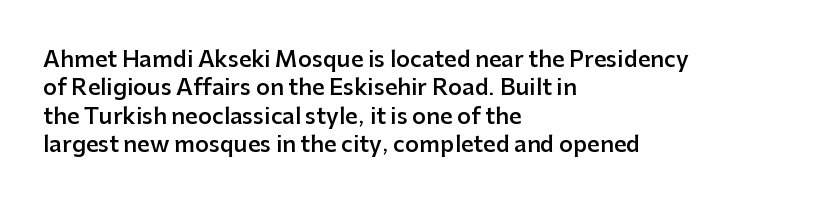
Tall strokes in this sample are plumb rather than angled. Caption: multi-line text, flush left, ragged right. Underline: absent. No extra tracking has been applied to these lines. The passage shown stacks its lines at a standard gap.
